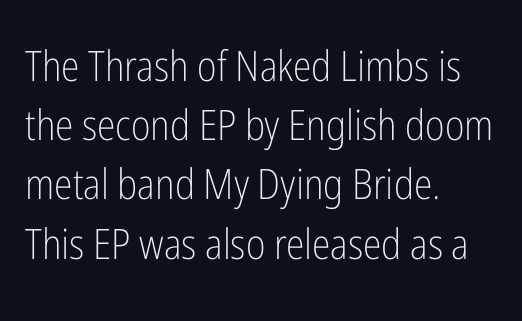
{"serif": "no", "italic": "no", "bold": "no", "weight": "light", "width": "condensed", "stroke_contrast": "low", "x_height": "medium", "monospaced": "no", "underline": "no", "align": "left", "line_spacing": "normal", "line_spacing_ratio": 1.41, "letter_spacing": "normal", "letter_spacing_em": 0.0, "glyph_px": 42}
